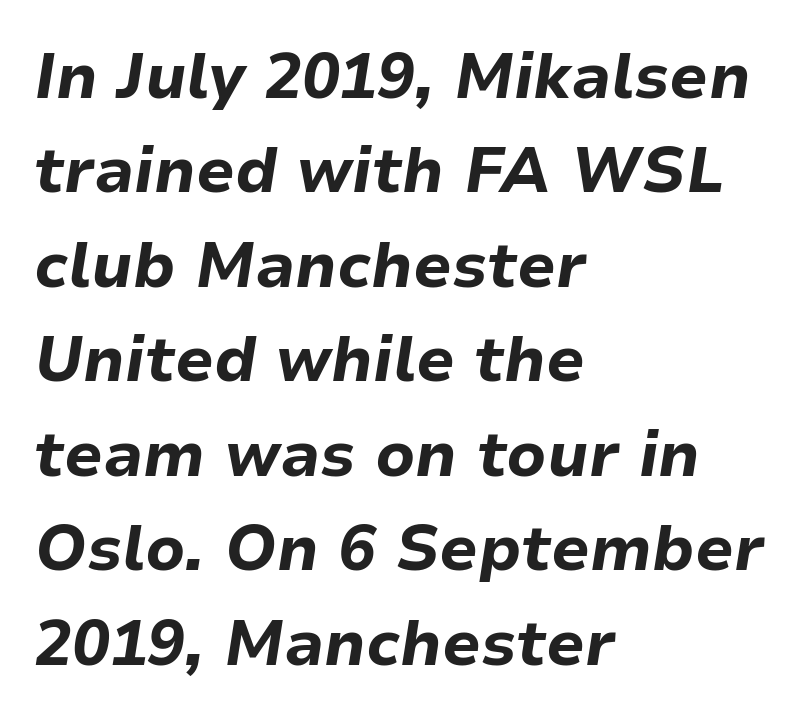
{"italic": "yes", "lean": "right", "slant_degrees": 9, "bold": "yes", "weight": "bold", "width": "normal", "stroke_contrast": "low", "x_height": "medium", "monospaced": "no", "underline": "no", "align": "left", "line_spacing": "normal", "line_spacing_ratio": 1.5, "letter_spacing": "normal", "letter_spacing_em": 0.0, "glyph_px": 63}
